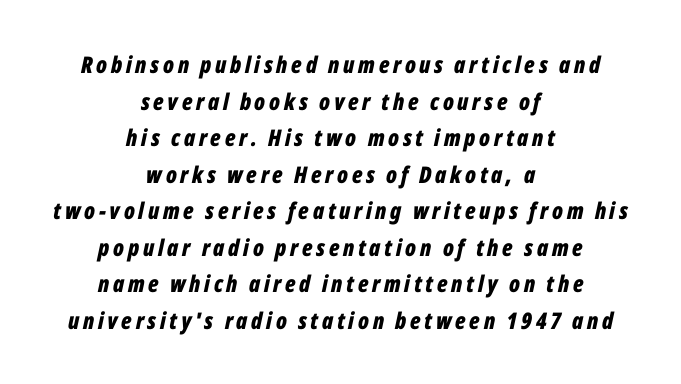
This is heavy type, rendered in bold. Honestly, there is no underline to notice here at all. If you measured baseline to baseline, you'd find a middling distance. Teacher's note: observe the equal gaps on both sides — that is centered alignment.
